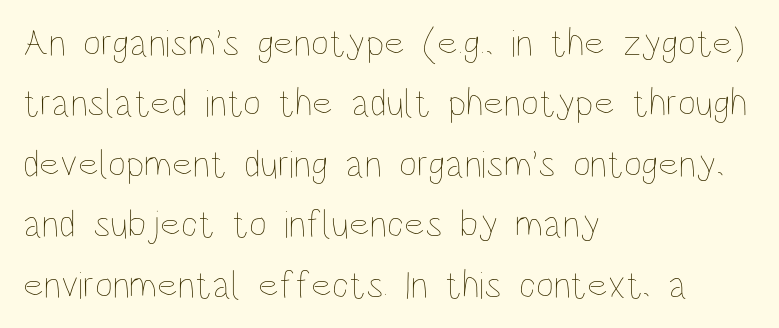
{"italic": "no", "bold": "no", "weight": "thin", "width": "condensed", "stroke_contrast": "low", "x_height": "large", "monospaced": "no", "underline": "no", "align": "left", "line_spacing": "normal", "line_spacing_ratio": 1.55, "letter_spacing": "normal", "letter_spacing_em": 0.0, "glyph_px": 39}
